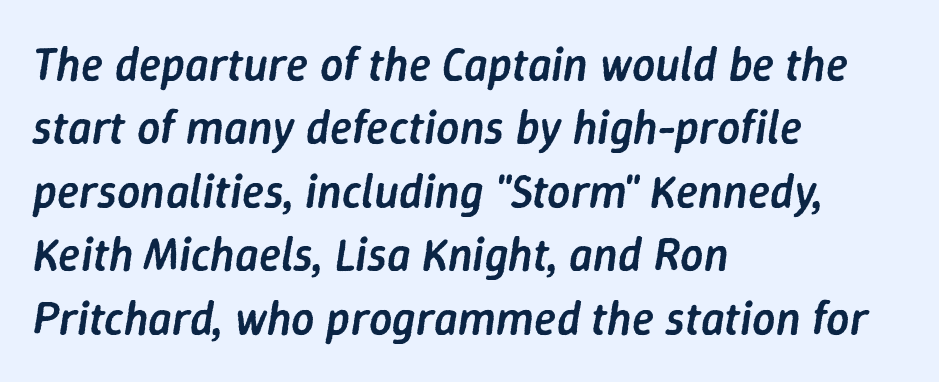
The image shows 46 px semibold type, italic (leaning right); set left-aligned, normal line spacing (1.38x), normal letter spacing, not underlined; low stroke contrast and a medium x-height.
